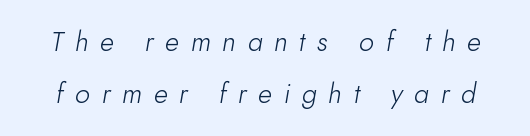
The image shows 27 px text type, italic (leaning right); set loose line spacing (1.91x), unusually wide letter spacing (+0.43 em), not underlined.
